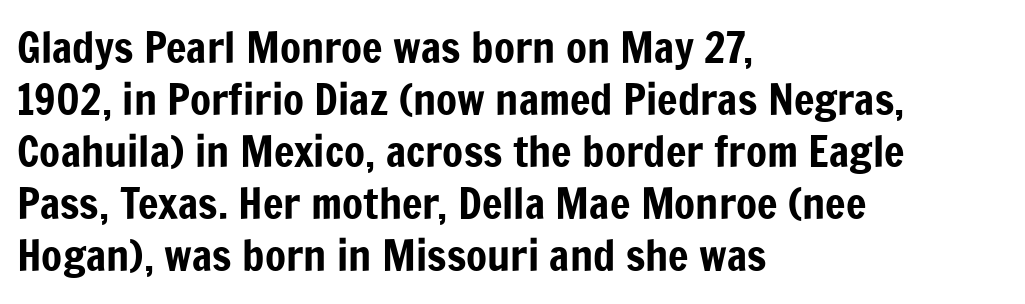
The image shows 43 px condensed sans-serif type, upright; set left-aligned, line spacing 1.21x, normal letter spacing, not underlined; low stroke contrast and a medium x-height.
